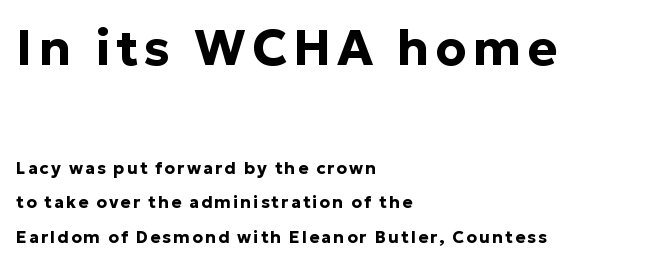
Vertically, the passage feels expansive, rows floating well apart. Look at the stroke-to-counter ratio: heavy, a bold. Check the space under the baseline: it is left empty. Horizontally, the lines are justified to the leading edge only. Font category for this specimen: sans-serif.
